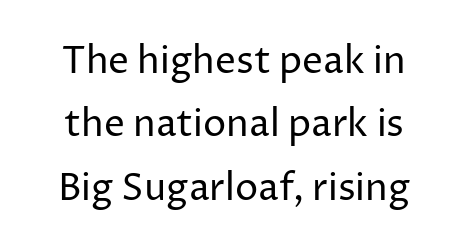
Tracking here is standard; glyphs follow each other at the usual distance. Vertical strokes here are truly vertical. The weight would be labelled regular, book, light, or lighter still. A bare baseline throughout the passage. A typesetter would call this proportional, since set widths differ per character. The rendering shows plain stroke endings on the letterforms — a sans-serif design.
